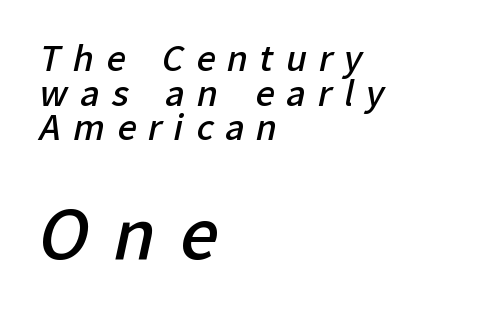
{"serif": "no", "bold": "semi", "weight": "semibold", "width": "normal", "stroke_contrast": "low", "x_height": "medium", "monospaced": "no", "underline": "no", "align": "left", "line_spacing": "tight", "line_spacing_ratio": 1.02, "letter_spacing": "wide", "letter_spacing_em": 0.35, "larger_block": "second", "size_ratio": 2.0, "glyph_px": 68}
